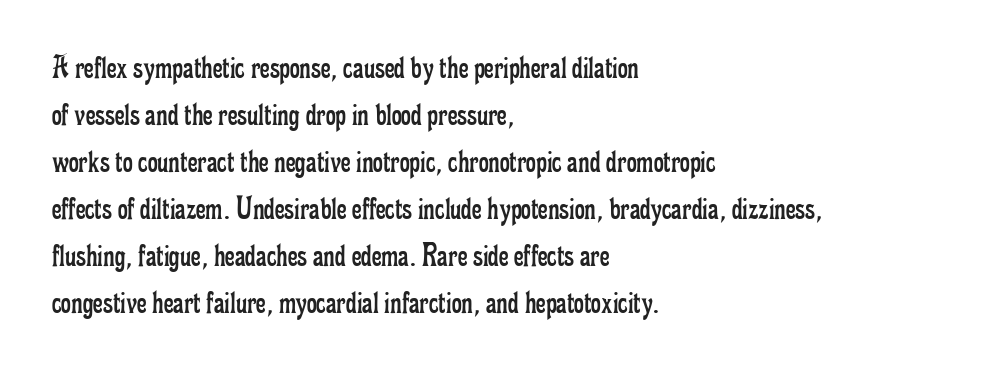
The image shows 34 px regular-weight, condensed serif type, upright; set left-aligned, normal line spacing (1.38x), normal letter spacing, not underlined; low stroke contrast and a small x-height.
